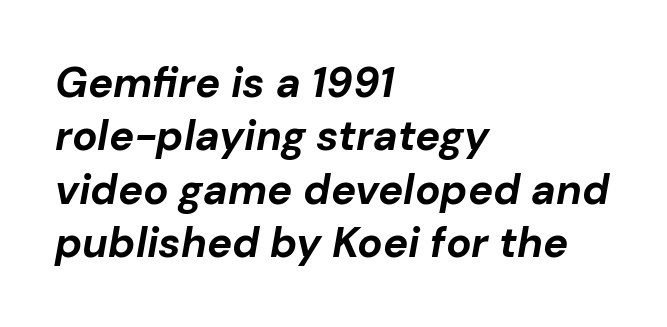
Q: Is the text bold? A: Yes.
Q: Is the text italic (slanted)? A: Yes, it leans right by about 10 degrees.
Q: Is the text underlined? A: No.
Q: How is the paragraph aligned? A: Left-aligned.
Q: Is the spacing between letters normal or unusually wide? A: Normal.
Q: Is the spacing between lines tight, normal or loose? A: Normal.
Q: Width (condensed, normal, or wide)? A: Normal.
Q: Stroke contrast? A: Low.
Q: x-height? A: Medium.
Q: Monospaced? A: No.
